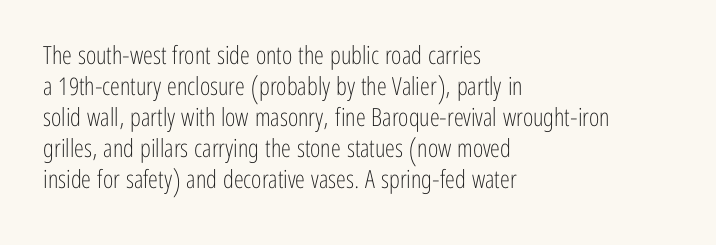
{"italic": "no", "bold": "no", "underline": "no", "align": "left", "line_spacing_ratio": 1.24, "letter_spacing": "normal", "letter_spacing_em": 0.0, "glyph_px": 25}
